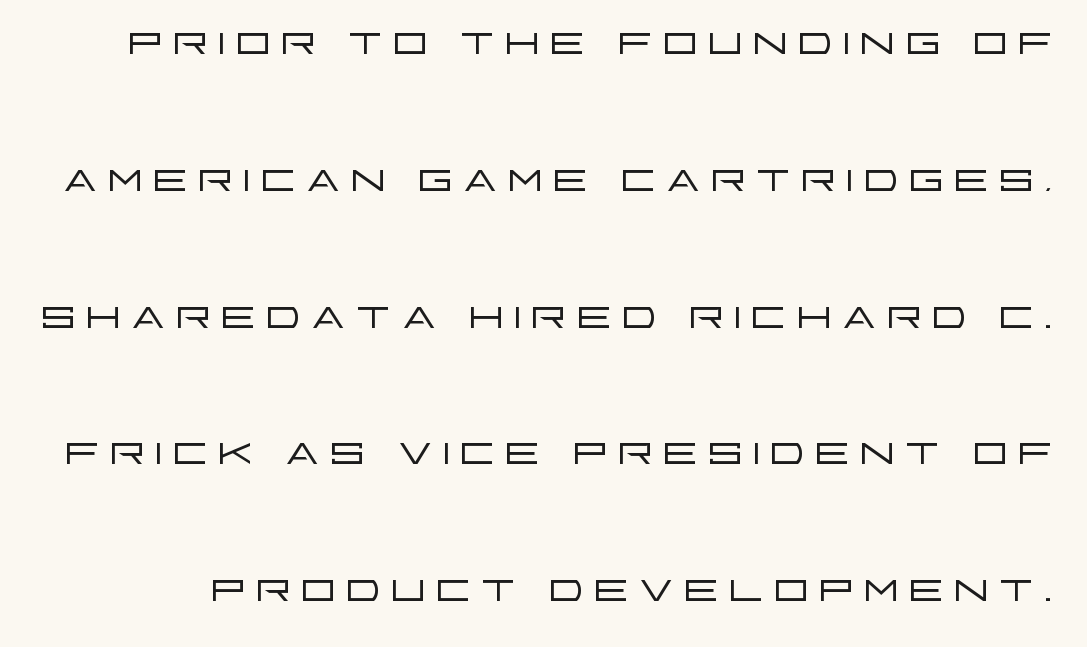
{"serif": "no", "italic": "no", "bold": "no", "weight": "light", "width": "wide", "stroke_contrast": "low", "x_height": "large", "monospaced": "no", "underline": "no", "line_spacing": "loose", "line_spacing_ratio": 2.4, "glyph_px": 57}
